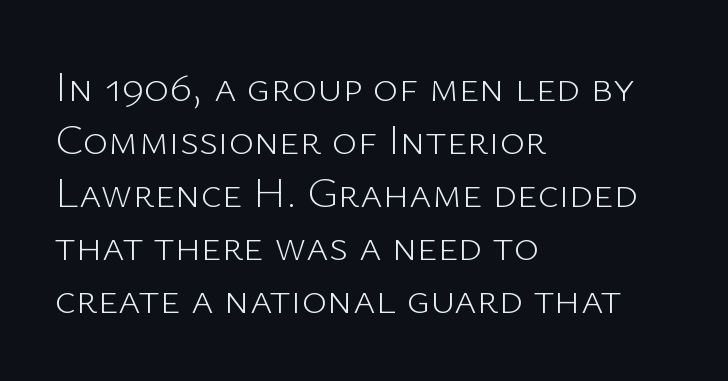
The image shows 43 px light sans-serif type, upright; set left-aligned, line spacing 1.23x, normal letter spacing, not underlined; low stroke contrast and a medium x-height.
